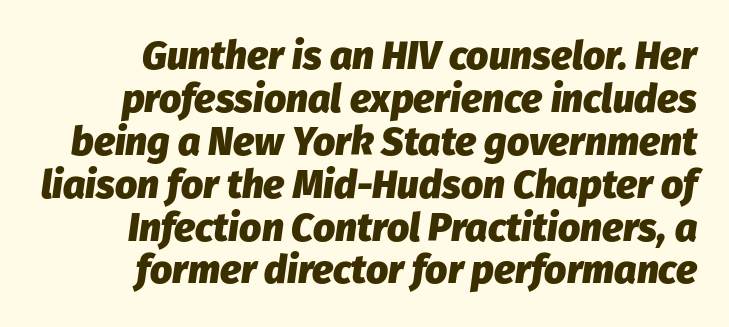
The image shows 39 px heavy type, italic (leaning right); set right-aligned, tight line spacing (1.1x), normal letter spacing, not underlined; low stroke contrast and a medium x-height.
